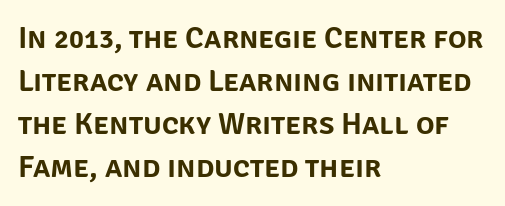
{"serif": "no", "italic": "no", "width": "normal", "stroke_contrast": "low", "x_height": "large", "monospaced": "no", "underline": "no", "align": "left", "line_spacing": "normal", "line_spacing_ratio": 1.39, "letter_spacing": "normal", "letter_spacing_em": 0.0, "glyph_px": 31}
